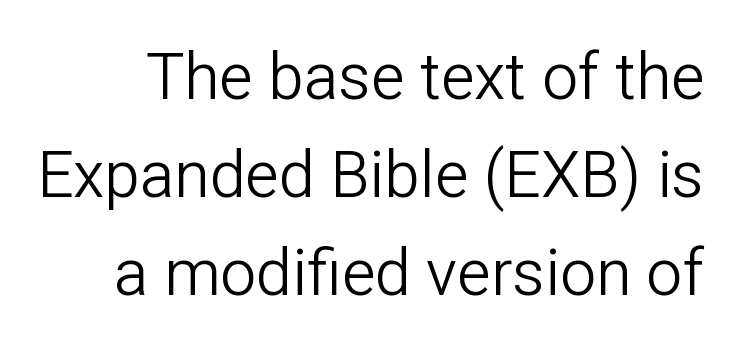
In terms of letterform style, serifs are entirely absent. Short note: letters normally spaced. This is roman type, the default non-slanted kind. Is this a fixed-width face? No — the glyphs have proportional, varying widths. Type without underlining.
